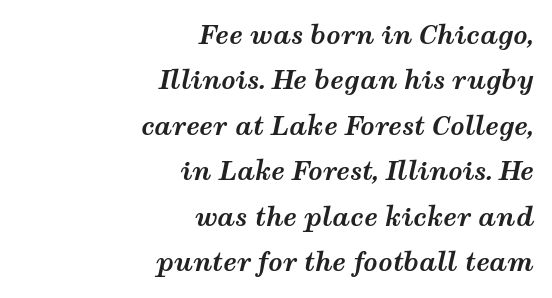
In terms of posture, this sample is oblique. Only glyphs here, with clear space below each row. Each glyph is drawn with heavy, bold strokes. The compositor pushed each line to the right boundary. You could call the tracking neutral — neither tight nor loose.
